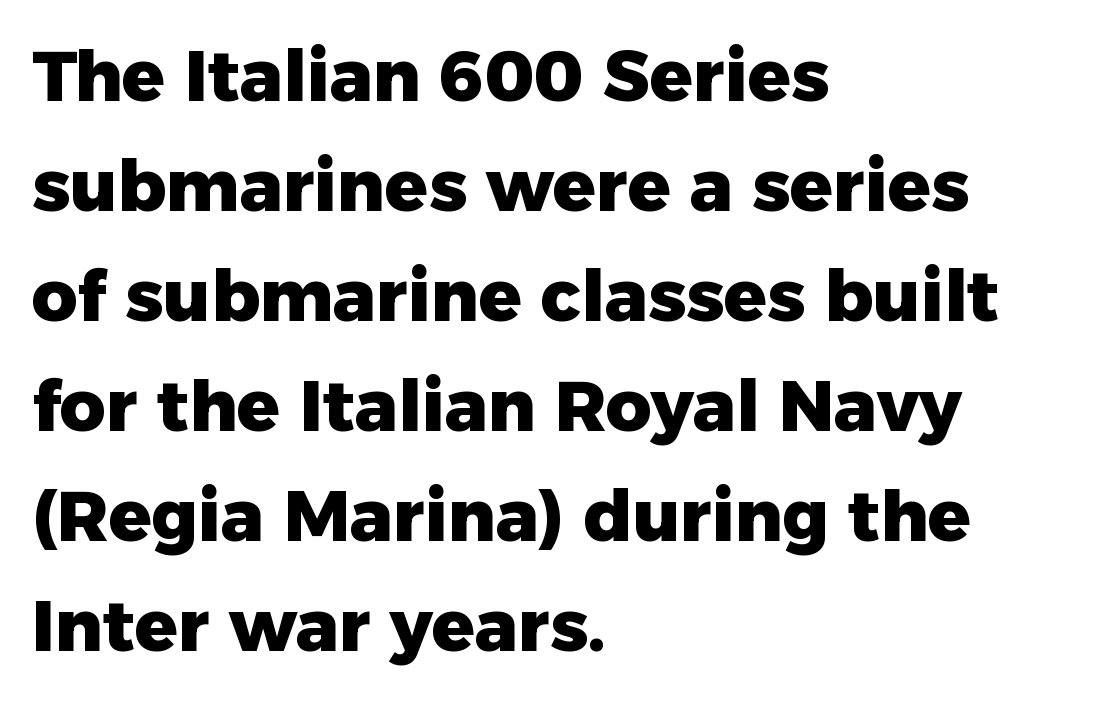
Default kerning and tracking; the words read as compact shapes. Is this a fixed-width face? No — the glyphs have proportional, varying widths. Descender tails drop into unmarked territory. Alignment: flush left. The lettering stays uniformly vertical, giving the passage a roman look.
